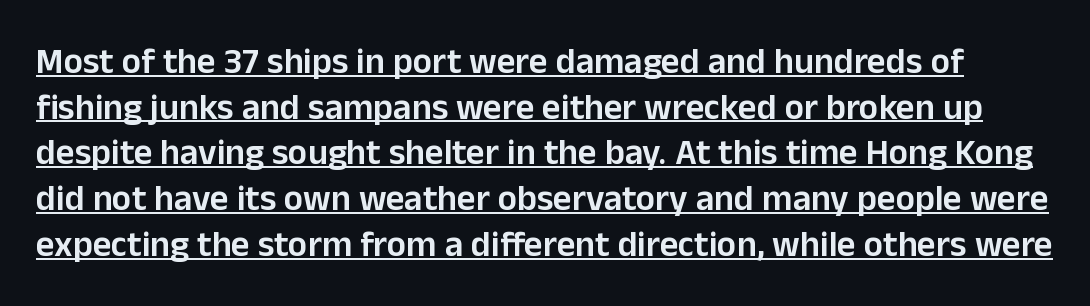
The image shows 36 px semibold sans-serif type, upright; set normal line spacing (1.27x), normal letter spacing, underlined; low stroke contrast and a medium x-height.
